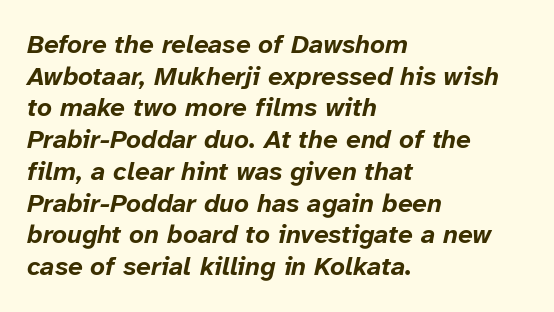
Set as a true bold cut, around the 700 mark. Plain, unruled lines of type. Looking at the ascenders, they clearly lean. The letterforms sit shoulder to shoulder at normal distance.
